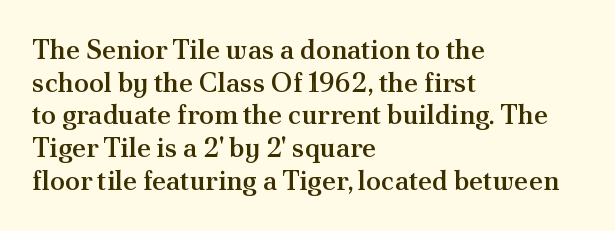
Q: Is the text bold? A: Semi-bold.
Q: Is the text italic (slanted)? A: No, it is upright.
Q: Is the text underlined? A: No.
Q: How is the paragraph aligned? A: Left-aligned.
Q: Is the spacing between letters normal or unusually wide? A: Normal.
